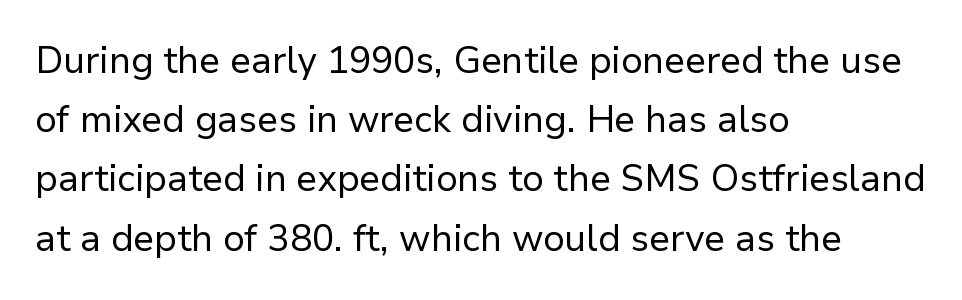
Tracking value appears to be zero — textbook default spacing. Is this a fixed-width face? No — the glyphs have proportional, varying widths. The strokes carry an ordinary text weight at most. Designer's note — italics off, roman on. The rag falls on the right side of this text block. The font family rendered here belongs to the sans-serif group.
